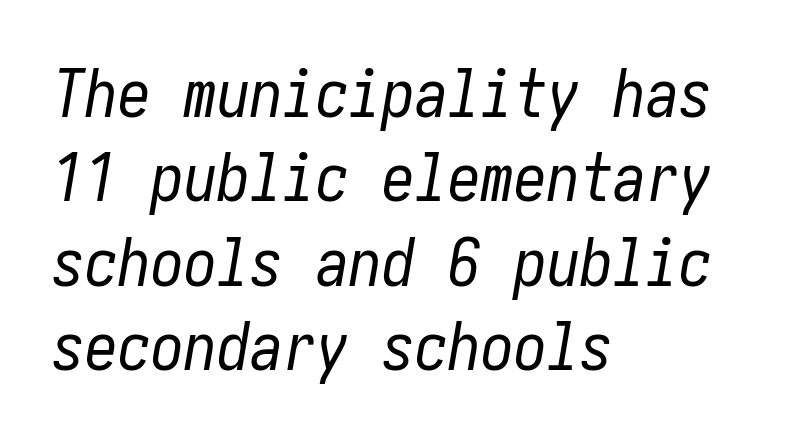
The image shows 66 px regular-weight, condensed type, italic (leaning right); set left-aligned, normal line spacing (1.28x), normal letter spacing, not underlined; low stroke contrast and a medium x-height.
